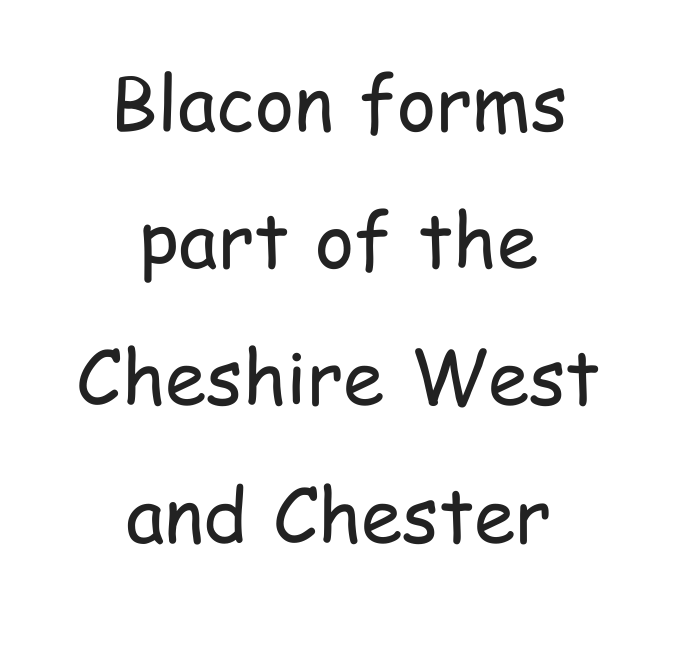
Typeset on center — no edge is straight. Characters remain perfectly vertical along every line. These lines are rendered in a variable-pitch font. Nothing sits at the stroke ends, so this counts as sans-serif. The gap between lines stays unmarked.
